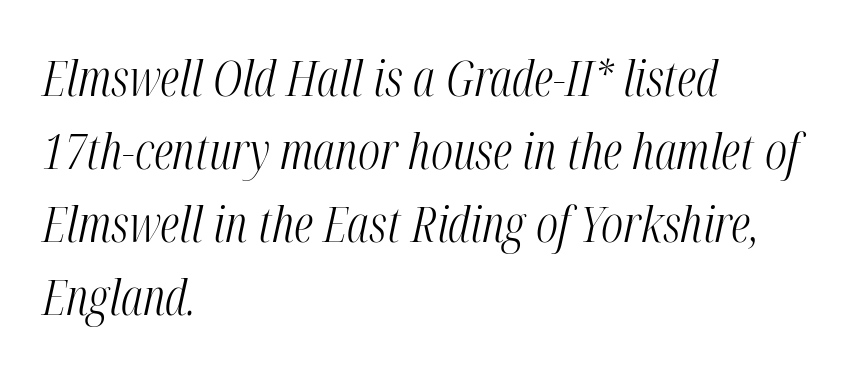
{"italic": "yes", "lean": "right", "slant_degrees": 12, "bold": "no", "weight": "light", "width": "condensed", "stroke_contrast": "medium", "x_height": "medium", "monospaced": "no", "underline": "no", "align": "left", "line_spacing": "normal", "line_spacing_ratio": 1.46, "letter_spacing": "normal", "letter_spacing_em": 0.0, "glyph_px": 50}
